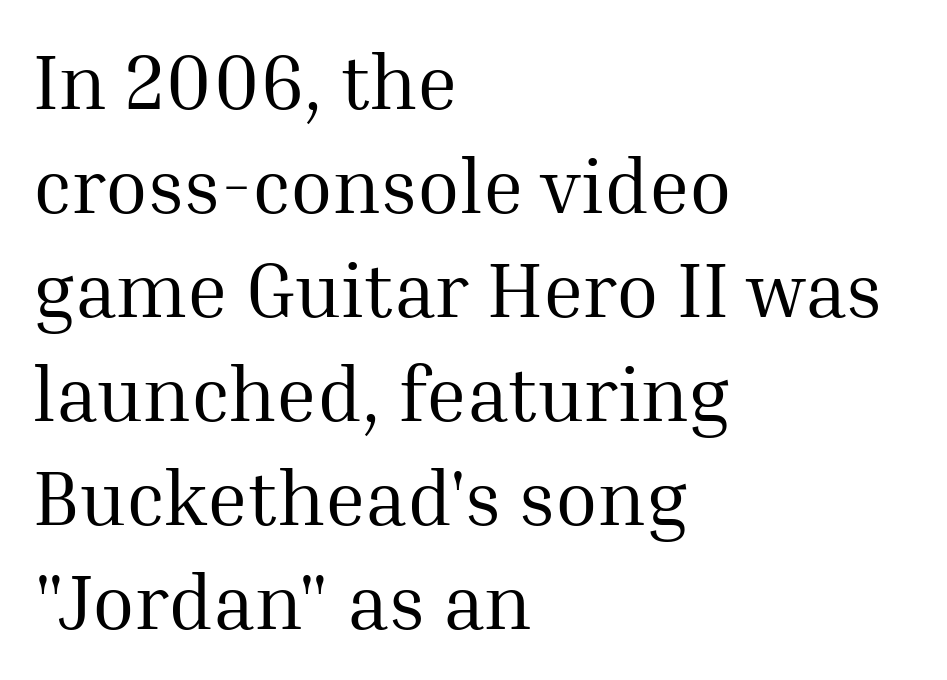
The image shows 77 px regular-weight serif type, upright; set left-aligned, normal line spacing (1.35x), normal letter spacing, not underlined; medium stroke contrast and a medium x-height.
